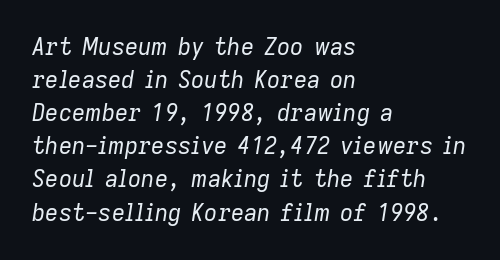
Q: Is the text bold? A: No.
Q: Is the text italic (slanted)? A: Yes, it leans right by about 9 degrees.
Q: Is the text underlined? A: No.
Q: How is the paragraph aligned? A: Left-aligned.
Q: Is the spacing between letters normal or unusually wide? A: Normal.
Q: Is the spacing between lines tight, normal or loose? A: Normal.
